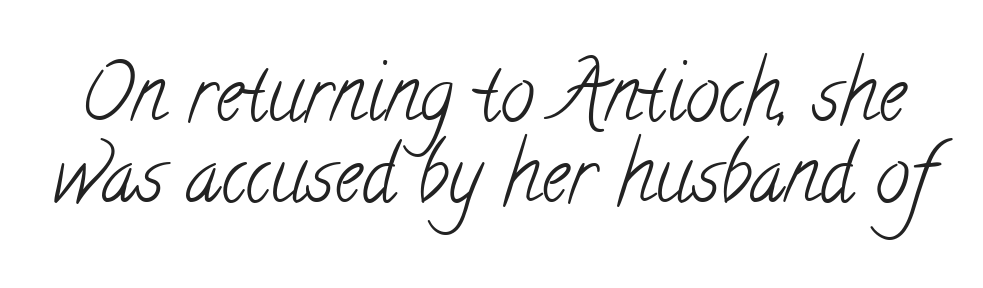
{"serif": "yes", "bold": "no", "weight": "light", "width": "condensed", "stroke_contrast": "low", "x_height": "small", "monospaced": "no", "underline": "no", "line_spacing": "tight", "line_spacing_ratio": 1.05, "letter_spacing": "normal", "letter_spacing_em": 0.0, "glyph_px": 77}
